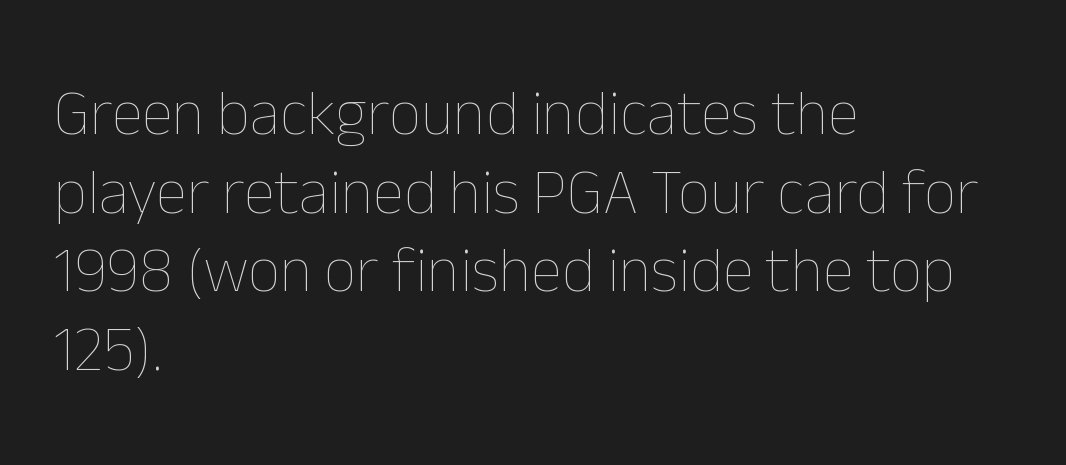
{"italic": "no", "bold": "no", "weight": "thin", "width": "normal", "stroke_contrast": "low", "x_height": "medium", "monospaced": "no", "underline": "no", "align": "left", "line_spacing_ratio": 1.23, "letter_spacing": "normal", "letter_spacing_em": 0.0, "glyph_px": 64}
